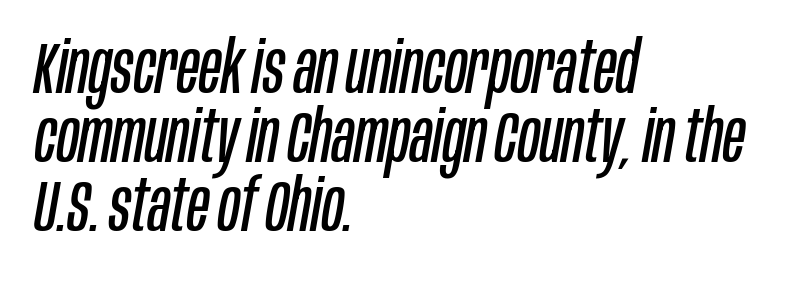
Weight: in the light-to-regular range. The lettering tilts uniformly, giving the passage an italic look. Check under the words: just untouched page. This sample is left-justified, so line endings fall wherever the words run out. You could not count columns in this text — the font is proportionally spaced. The lines are packed closely together with very little leading.
